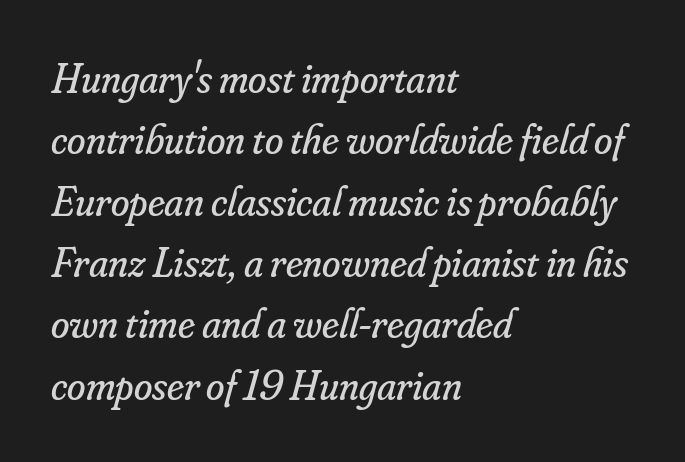
Varying glyph widths throughout — classic text-font behaviour. The letters are slanted; this is an italic face. Think standard paragraph weight, or any step lighter than that. Caption: standard tracking, unaltered. The typesetter chose a ragged-right arrangement here. What kind of face is this? One with serifs.
